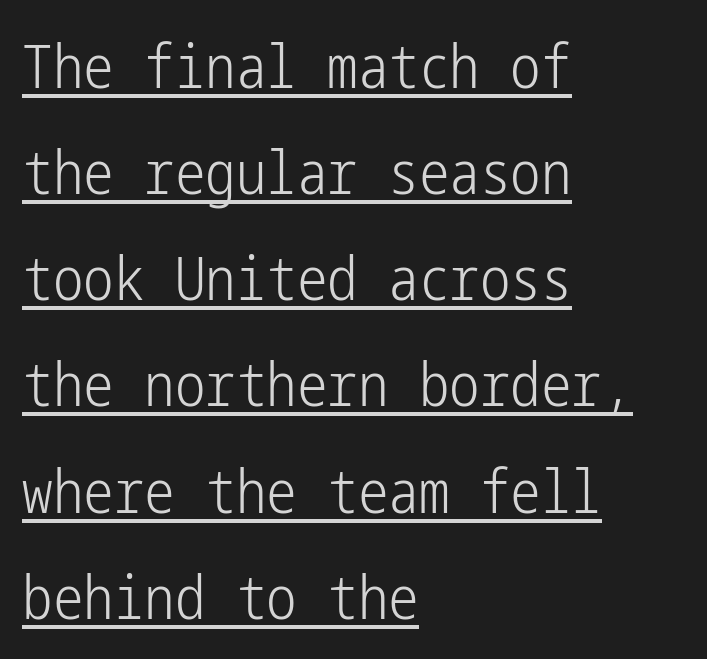
Reading down the block, your eye returns to a fixed left position each line. The face used here is rendered with its standard letterfit. Heft: none added — not bold. The type sits square on the baseline with zero lean.
